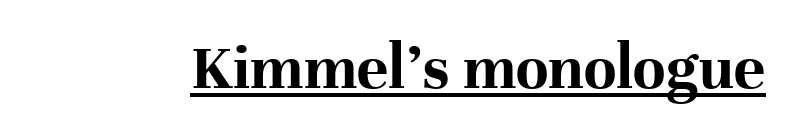
Q: Is the text bold? A: Yes.
Q: Is the text italic (slanted)? A: No, it is upright.
Q: Is the typeface a serif or a sans-serif typeface? A: Serif.
Q: Is the text underlined? A: Yes.
Q: Is the spacing between letters normal or unusually wide? A: Normal.
Q: Width (condensed, normal, or wide)? A: Normal.
Q: Stroke contrast? A: High.
Q: x-height? A: Medium.
Q: Monospaced? A: No.
